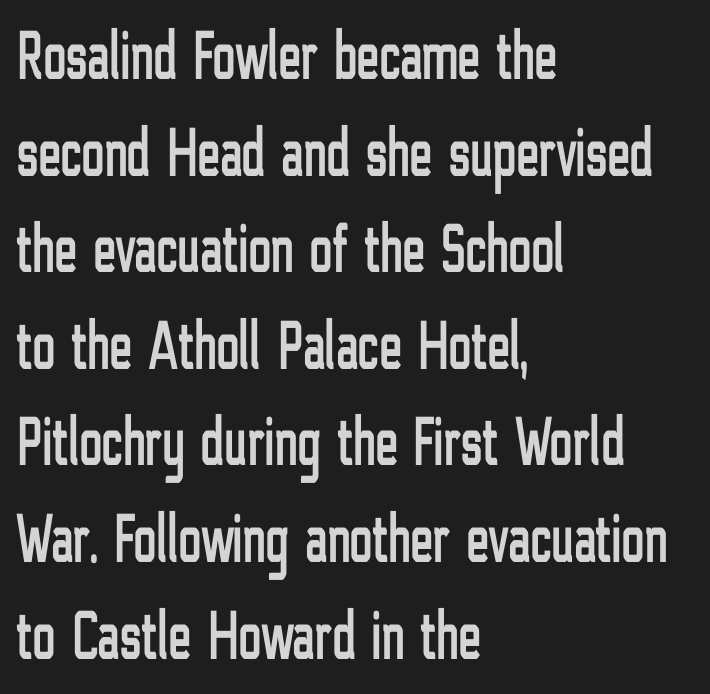
{"serif": "no", "italic": "no", "width": "condensed", "stroke_contrast": "low", "x_height": "medium", "monospaced": "no", "underline": "no", "align": "left", "line_spacing": "normal", "line_spacing_ratio": 1.4, "letter_spacing": "normal", "letter_spacing_em": 0.0, "glyph_px": 69}
